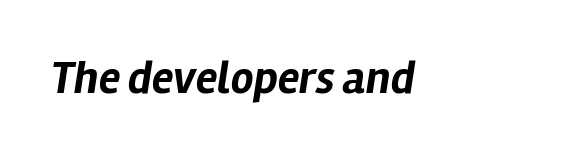
Think of a printed novel: that variable character pitch is what you see here. Quick note: italic. This rendering features lettering with no underline. A full-strength bold gives these letters their thick strokes.
